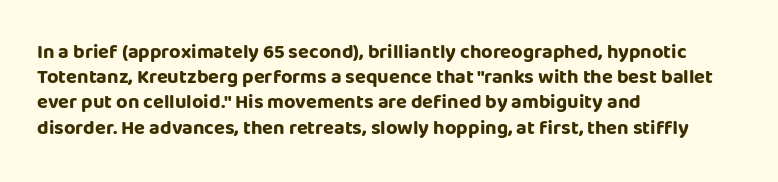
Q: Is the text bold? A: Yes.
Q: Is the text italic (slanted)? A: No, it is upright.
Q: Is the text underlined? A: No.
Q: How is the paragraph aligned? A: Left-aligned.
Q: Is the spacing between letters normal or unusually wide? A: Normal.
Q: Is the spacing between lines tight, normal or loose? A: Normal.
